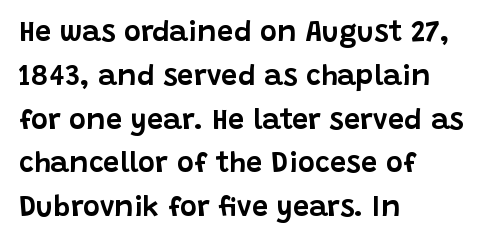
The image shows 29 px sans-serif type, upright; set left-aligned, normal line spacing (1.51x), normal letter spacing, not underlined; low stroke contrast and a large x-height.
